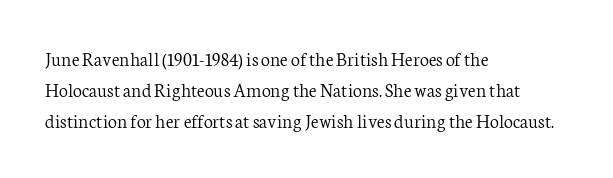
Q: Is the text bold? A: No.
Q: Is the text italic (slanted)? A: No, it is upright.
Q: Is the text underlined? A: No.
Q: How is the paragraph aligned? A: Left-aligned.
Q: Is the spacing between letters normal or unusually wide? A: Normal.
Q: Is the spacing between lines tight, normal or loose? A: Normal.
